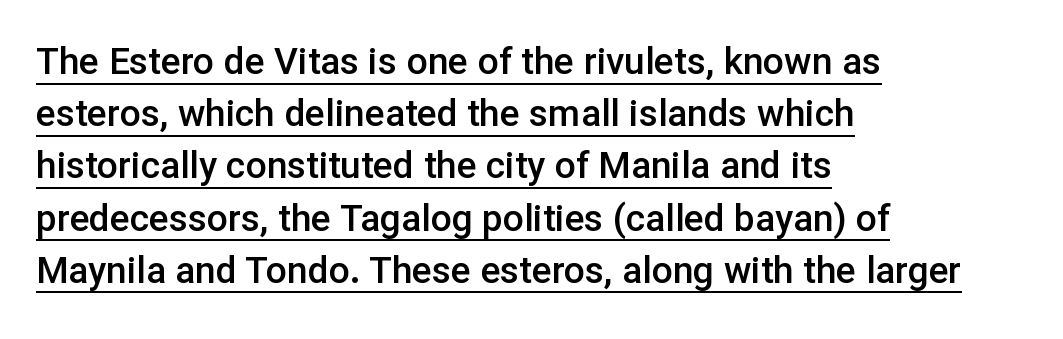
{"serif": "no", "italic": "no", "bold": "semi", "weight": "semibold", "width": "normal", "stroke_contrast": "low", "x_height": "medium", "monospaced": "no", "underline": "yes", "align": "left", "line_spacing": "normal", "line_spacing_ratio": 1.41, "letter_spacing": "normal", "letter_spacing_em": 0.0, "glyph_px": 37}
